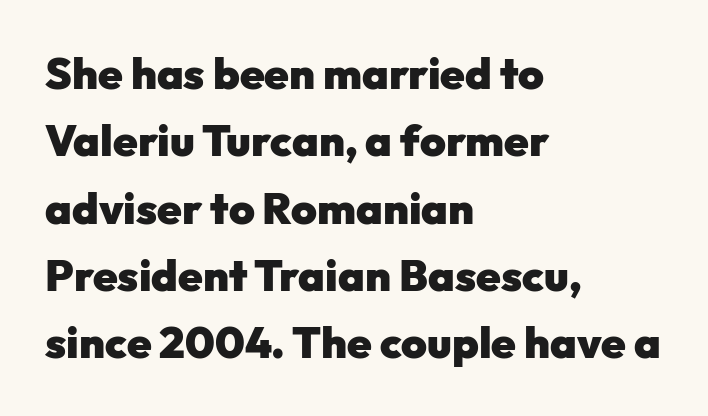
{"serif": "no", "italic": "no", "bold": "yes", "weight": "heavy", "width": "normal", "stroke_contrast": "low", "x_height": "medium", "monospaced": "no", "underline": "no", "align": "left", "line_spacing": "normal", "line_spacing_ratio": 1.53, "letter_spacing": "normal", "letter_spacing_em": 0.0, "glyph_px": 44}
